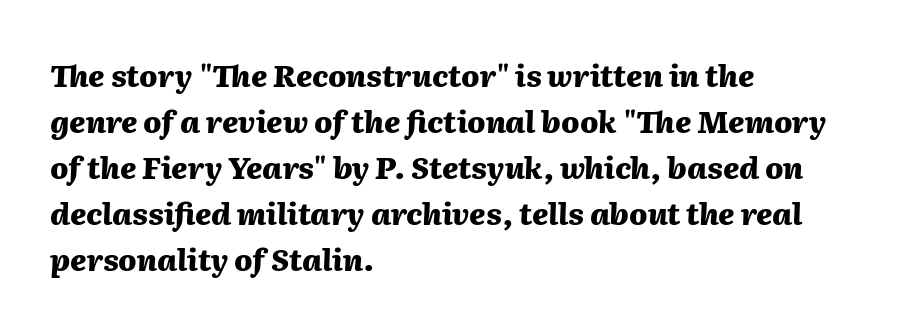
{"italic": "yes", "lean": "right", "slant_degrees": 2, "bold": "yes", "weight": "heavy", "width": "normal", "stroke_contrast": "medium", "x_height": "medium", "monospaced": "no", "underline": "no", "align": "left", "line_spacing": "normal", "line_spacing_ratio": 1.53, "letter_spacing": "normal", "letter_spacing_em": 0.0, "glyph_px": 30}
